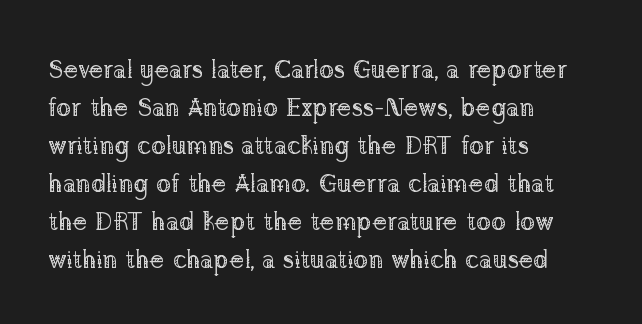
Q: Is the text bold? A: No.
Q: Is the text italic (slanted)? A: No, it is upright.
Q: Is the text underlined? A: No.
Q: How is the paragraph aligned? A: Left-aligned.
Q: Is the spacing between letters normal or unusually wide? A: Normal.
Q: Is the spacing between lines tight, normal or loose? A: Normal.
